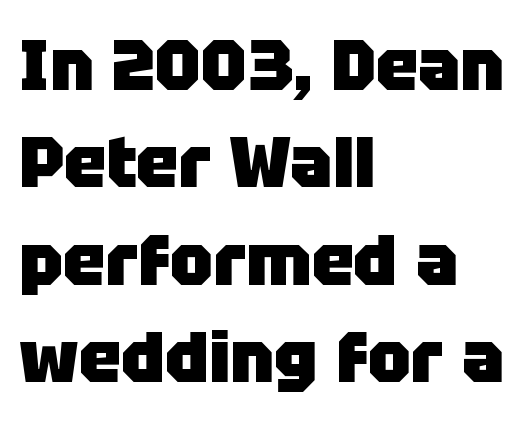
Has an underline been added? It has not. Proportional: the letters do not fall into vertical columns. Does the leading feel generous? No, just average. The passage is arranged the way most books set body copy — flush left.
